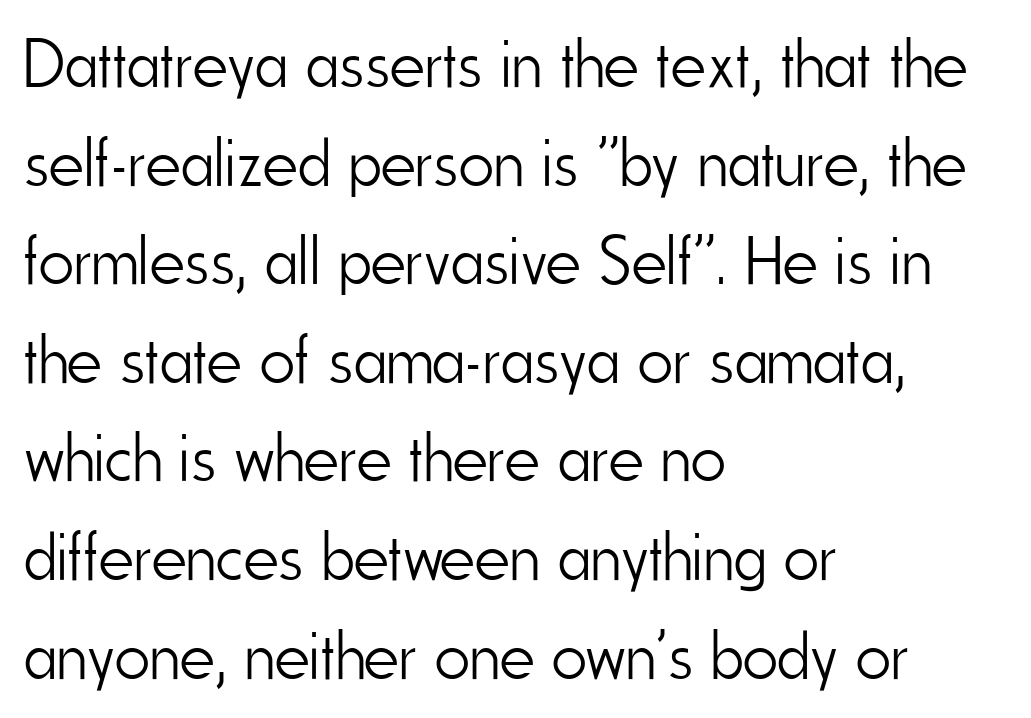
What stands out about the letter spacing? Nothing — it is the standard amount. This sample has the flowing, uneven cadence of proportional lettering. The space directly below the letters is spotless. Regular leading. Unbolded letterforms with no extra heft. Nope, no serifs anywhere on these letters.
